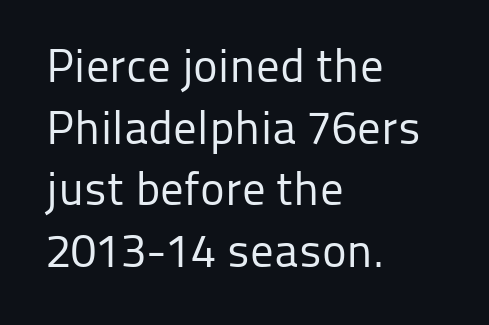
The rendering uses natural spacing where letterforms have individual widths. The axis of the letterforms is exactly vertical. A light-to-regular cut is what we see here. A normal amount of white space separates one row of letters from the next. Nothing unusual about the tracking: characters are spaced as the font intends.
